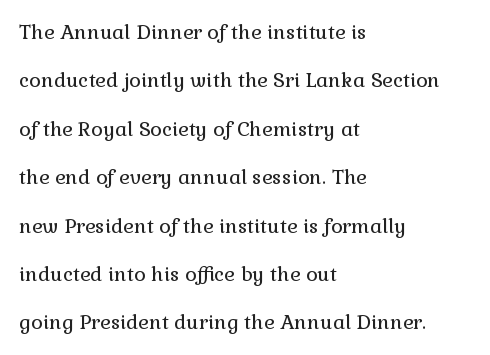
This is not heavy type; no bold has been used. The letterforms sit shoulder to shoulder at normal distance. Each line starts at the same left margin while the right side varies. Unlike italic type, these characters show no tilt at all. In terms of leading, this rendering errs on the spacious side. A bare baseline throughout the passage.
